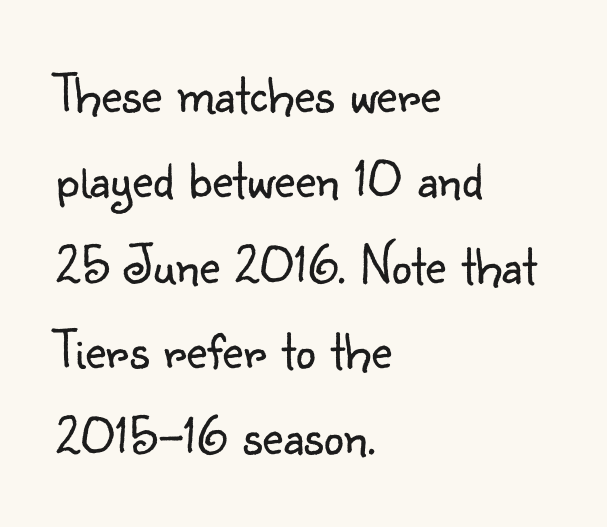
The rendering anchors every line to the left-hand side. The font's upright variant was chosen for this text. Proportional: the letters do not fall into vertical columns. Each stroke keeps to a modest, everyday thickness or less. Each row of text sits above clean, open space.
